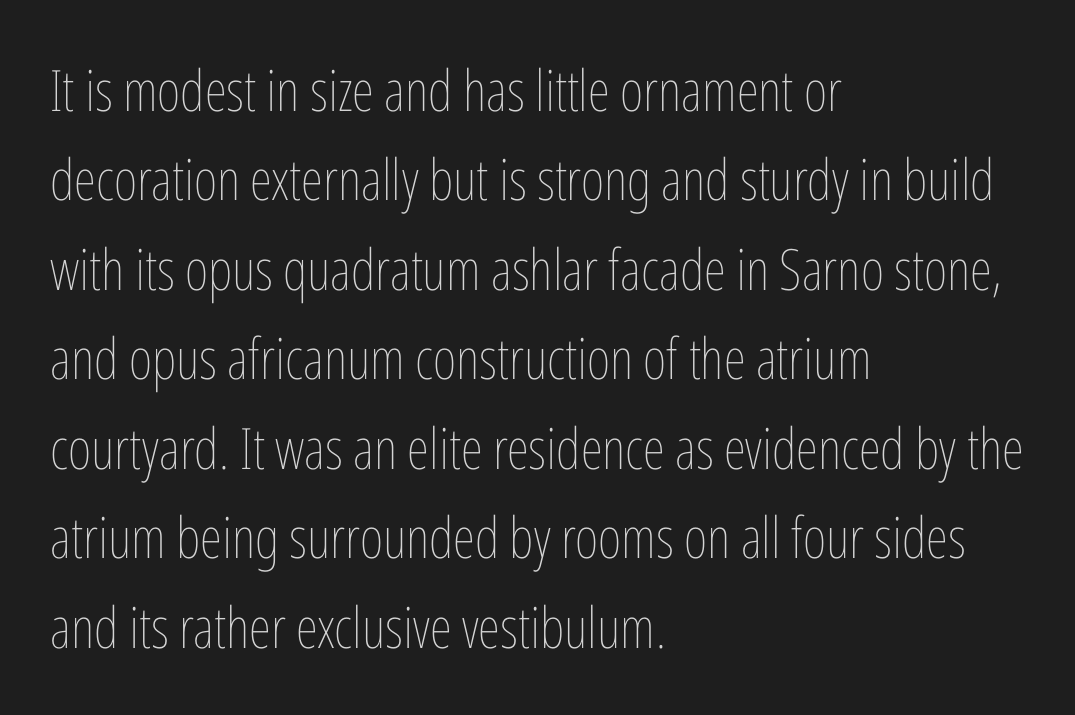
Q: Is the text bold? A: No.
Q: Is the text italic (slanted)? A: No, it is upright.
Q: Is the text underlined? A: No.
Q: How is the paragraph aligned? A: Left-aligned.
Q: Is the spacing between letters normal or unusually wide? A: Normal.
Q: Is the spacing between lines tight, normal or loose? A: Normal.
Q: Width (condensed, normal, or wide)? A: Condensed.
Q: Stroke contrast? A: Low.
Q: x-height? A: Medium.
Q: Monospaced? A: No.
